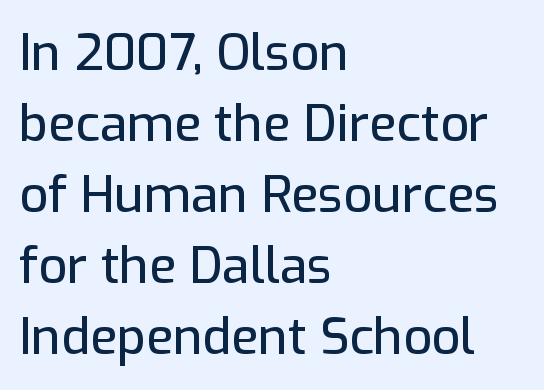
Here the glyphs are tracked normally, forming tight word shapes. Just letters on the line, the space beneath them empty. Normally led — the rows are evenly, conventionally spaced. The font's upright variant was chosen for this text.
